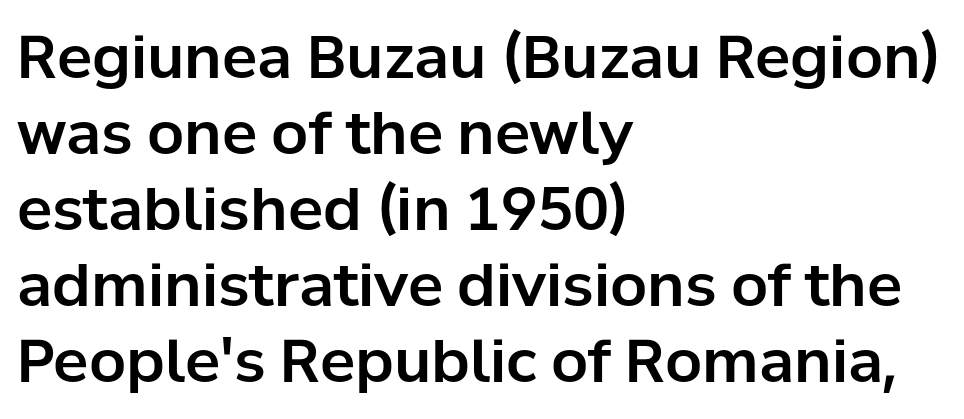
{"serif": "no", "italic": "no", "width": "normal", "stroke_contrast": "low", "x_height": "medium", "monospaced": "no", "underline": "no", "align": "left", "line_spacing": "normal", "line_spacing_ratio": 1.29, "letter_spacing": "normal", "letter_spacing_em": 0.0, "glyph_px": 59}
